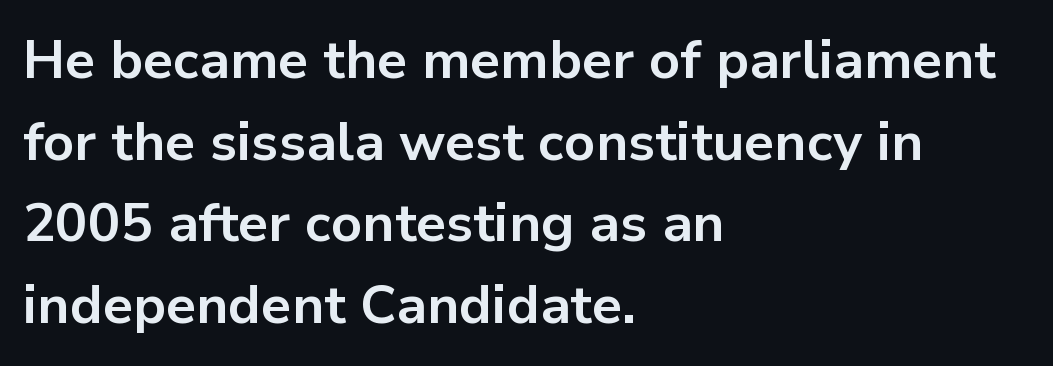
Q: Is the text bold? A: Yes.
Q: Is the text italic (slanted)? A: No, it is upright.
Q: Is the typeface a serif or a sans-serif typeface? A: Sans-serif.
Q: Is the text underlined? A: No.
Q: How is the paragraph aligned? A: Left-aligned.
Q: Is the spacing between letters normal or unusually wide? A: Normal.
Q: Is the spacing between lines tight, normal or loose? A: Normal.
Q: Width (condensed, normal, or wide)? A: Normal.
Q: Stroke contrast? A: Low.
Q: x-height? A: Medium.
Q: Monospaced? A: No.
